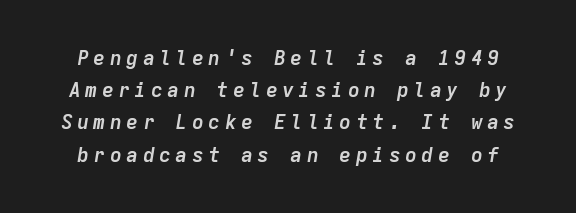
Q: Is the text bold? A: Yes.
Q: Is the text italic (slanted)? A: Yes, it leans right by about 9 degrees.
Q: Is the text underlined? A: No.
Q: Is the spacing between letters normal or unusually wide? A: Unusually wide.
Q: Is the spacing between lines tight, normal or loose? A: Normal.
